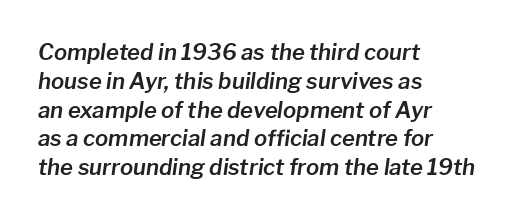
Q: Is the text italic (slanted)? A: Yes, it leans right by about 8 degrees.
Q: Is the text underlined? A: No.
Q: How is the paragraph aligned? A: Left-aligned.
Q: Is the spacing between letters normal or unusually wide? A: Normal.
Q: Is the spacing between lines tight, normal or loose? A: Normal.
